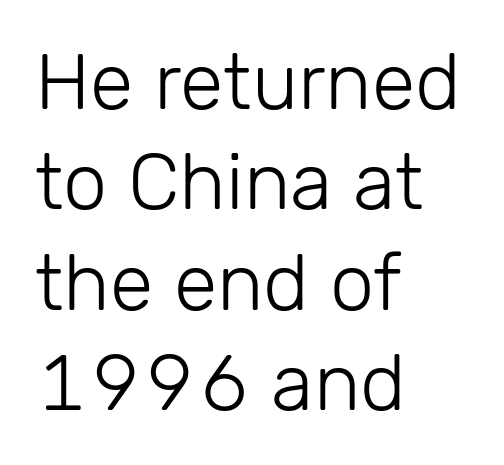
Lines of text with bare space underneath. A typesetter would call this proportional, since set widths differ per character. This is not heavy type; no bold has been used. The axis of the letterforms is exactly vertical. The passage shown is typeset with a sans-serif family. Horizontally, the lines are justified to the leading edge only.
